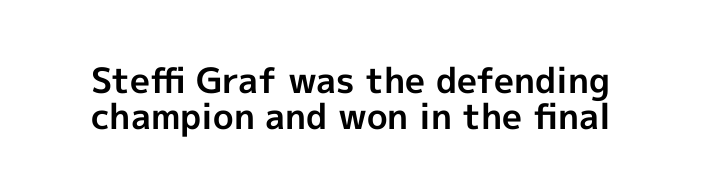
The image shows 35 px bold sans-serif type, upright; set tight line spacing (1.02x), normal letter spacing, not underlined; a medium x-height.
